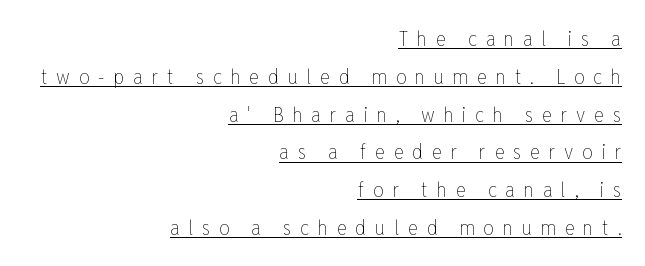
The image shows 21 px text type, upright; set right-aligned, line spacing 1.8x, unusually wide letter spacing (+0.42 em), underlined.
